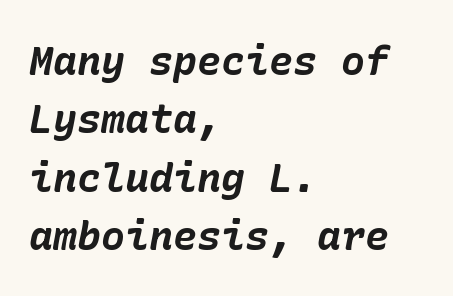
The image shows 40 px bold type, italic (leaning right); set left-aligned, normal line spacing (1.46x), normal letter spacing, not underlined; low stroke contrast and a medium x-height.
